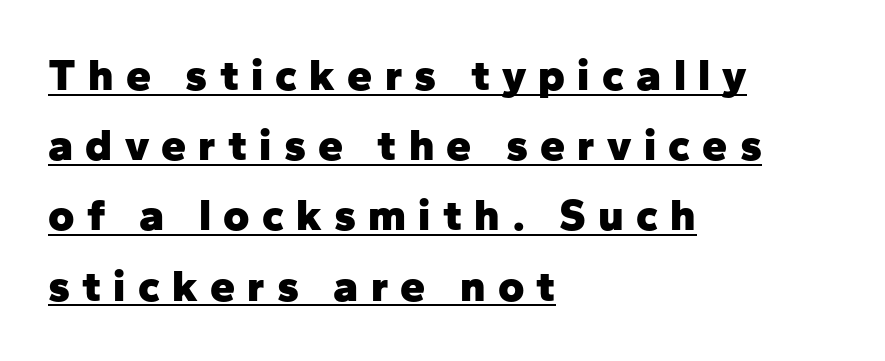
Notice how the passage keeps a crisp vertical edge on the left only. These lines carry a lot of weight — the face is fully bold. Does a line run under the words? Yes, clearly. Characters follow at a spacing far wider than the type designer built in.
